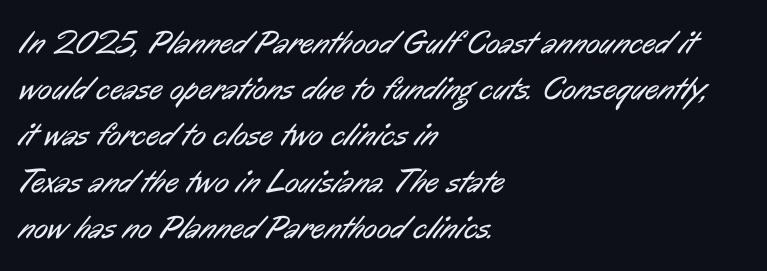
Q: Is the text bold? A: No.
Q: Is the typeface a serif or a sans-serif typeface? A: Sans-serif.
Q: Is the text underlined? A: No.
Q: How is the paragraph aligned? A: Left-aligned.
Q: Is the spacing between letters normal or unusually wide? A: Normal.
Q: Is the spacing between lines tight, normal or loose? A: Normal.
Q: Width (condensed, normal, or wide)? A: Condensed.
Q: Stroke contrast? A: Low.
Q: x-height? A: Medium.
Q: Monospaced? A: No.
